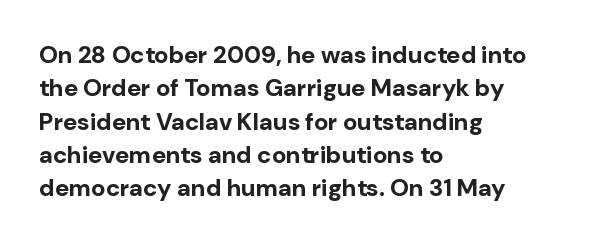
The image shows 24 px bold type, upright; set left-aligned, normal line spacing (1.39x), normal letter spacing, not underlined.
